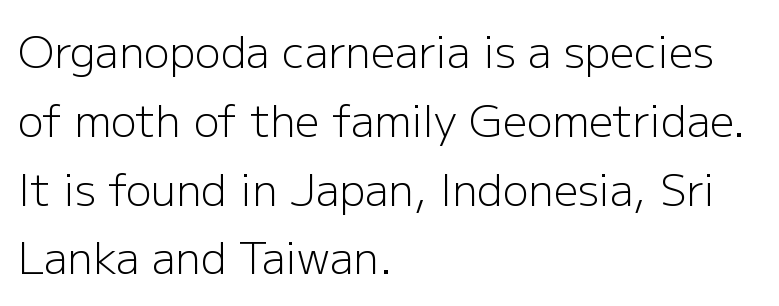
The letters stand upright; this is a roman face. The strokes carry an ordinary text weight at most. Each row of text sits above clean, open space. The passage shown is typed in a proportional face where columns would drift.
